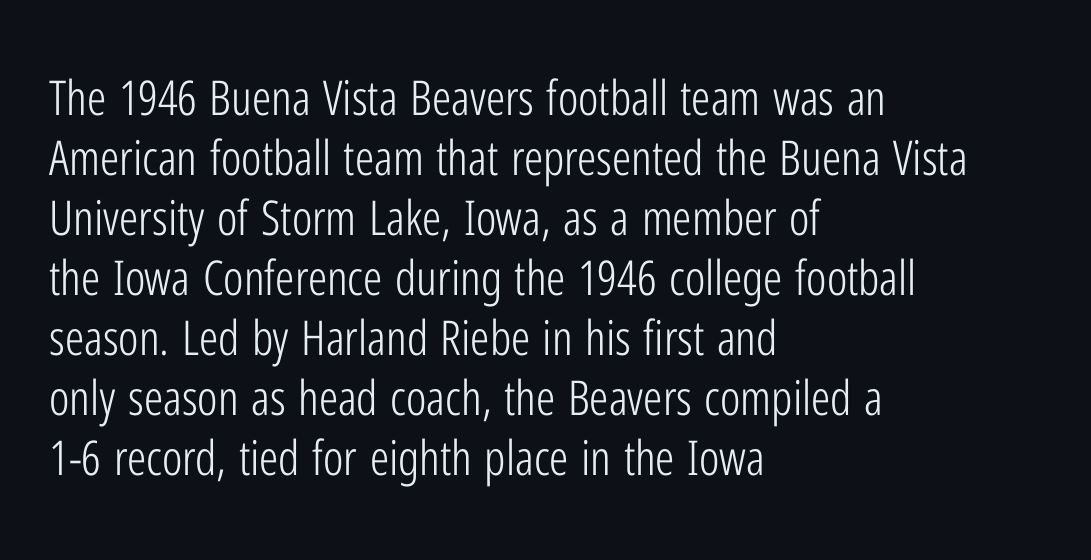
The characters are drawn with everyday or finer stroke widths. Letter spacing: default. Reading down the column, the eye jumps a familiar distance to each next line. Leftover space on each line is placed entirely after the last word. The characters display no serif detailing; their extremities are plain. Is there any slant? The stems are plumb.
